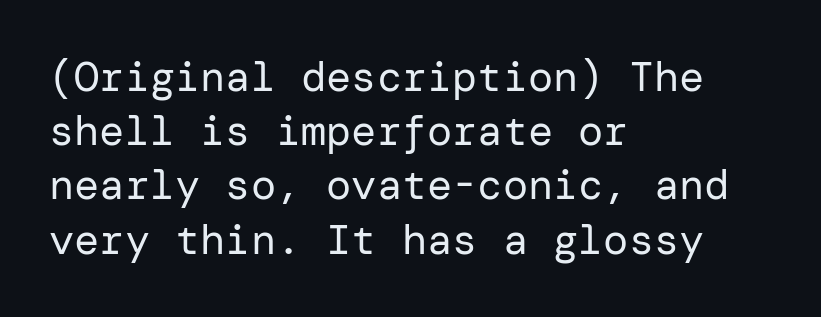
The image shows 42 px regular-weight sans-serif type, upright; set left-aligned, normal line spacing (1.29x), normal letter spacing, not underlined; low stroke contrast and a medium x-height.
